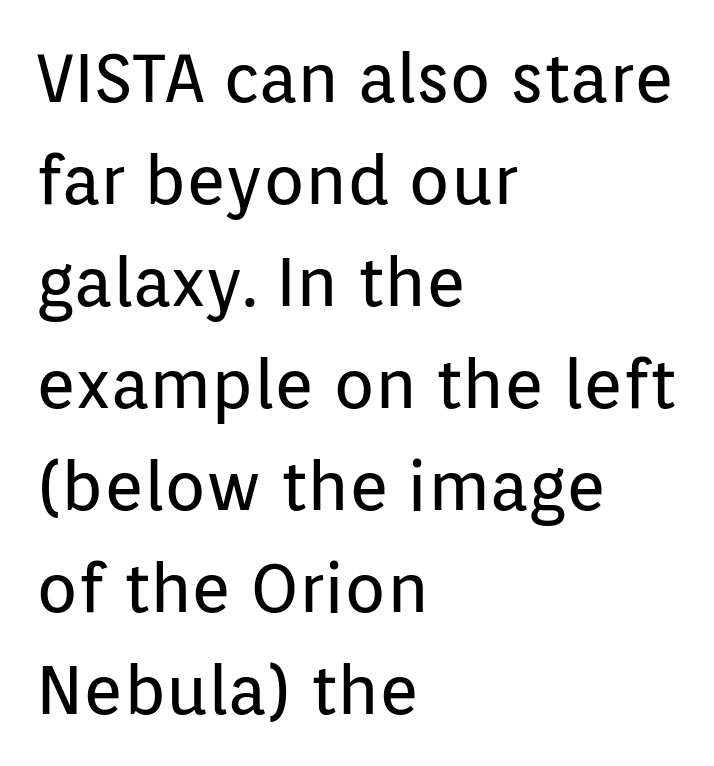
The image shows 68 px regular-weight sans-serif type, upright; set left-aligned, normal line spacing (1.5x), normal letter spacing, not underlined; low stroke contrast and a medium x-height.
